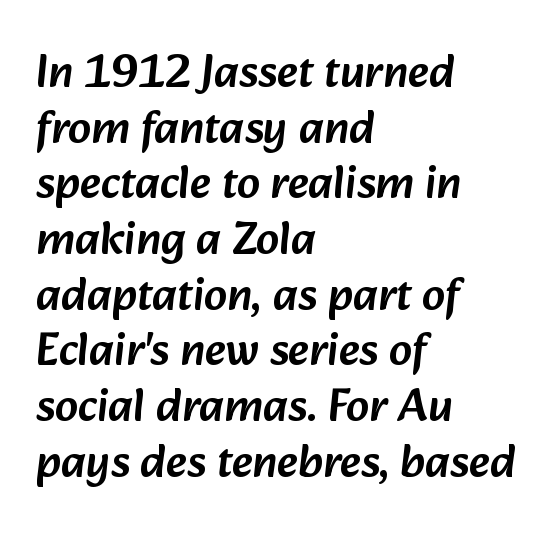
The image shows 46 px sans-serif type; set left-aligned, line spacing 1.21x, normal letter spacing, not underlined; low stroke contrast and a medium x-height.
